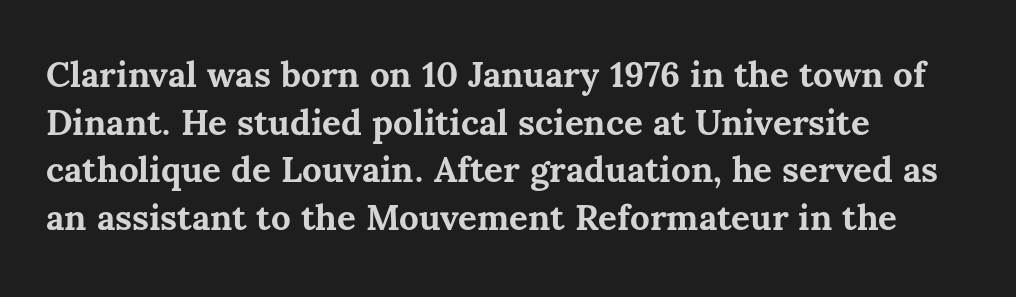
Q: Is the text bold? A: Yes.
Q: Is the text italic (slanted)? A: No, it is upright.
Q: Is the text underlined? A: No.
Q: How is the paragraph aligned? A: Left-aligned.
Q: Is the spacing between letters normal or unusually wide? A: Normal.
Q: Is the spacing between lines tight, normal or loose? A: Normal.
Q: Width (condensed, normal, or wide)? A: Normal.
Q: Stroke contrast? A: Medium.
Q: x-height? A: Medium.
Q: Monospaced? A: No.
